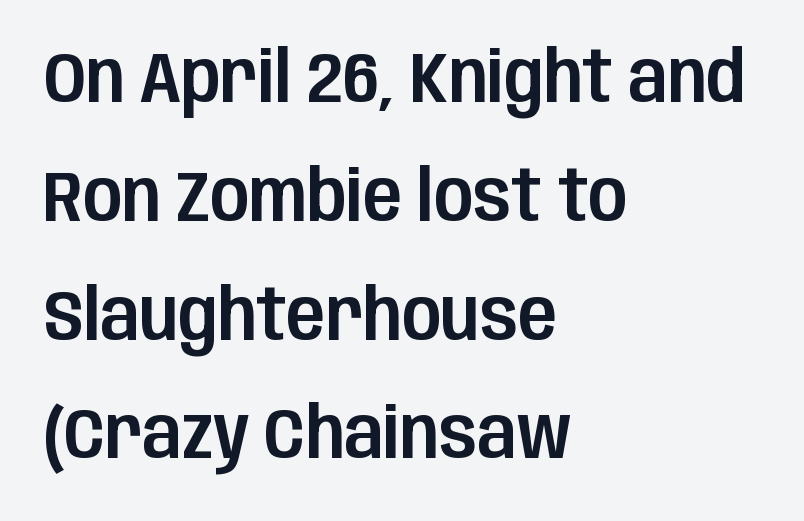
{"serif": "no", "italic": "no", "width": "condensed", "stroke_contrast": "low", "x_height": "large", "monospaced": "no", "underline": "no", "align": "left", "line_spacing": "normal", "line_spacing_ratio": 1.65, "letter_spacing": "normal", "letter_spacing_em": 0.0, "glyph_px": 72}
